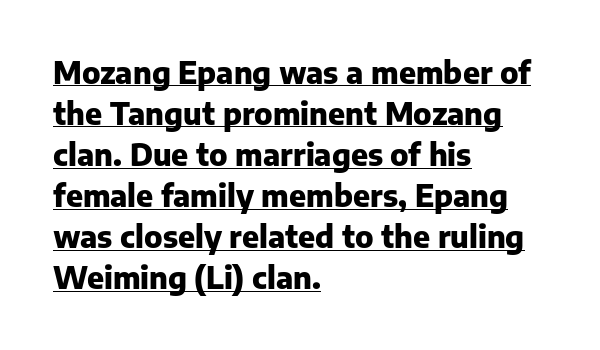
Words appear dense and cohesive because spacing is normal. Notice how descenders clear the ascenders below comfortably — that's standard leading. The rendering uses the underline text-decoration. Check where the strokes stop: nothing finishes them off — pure sans.
